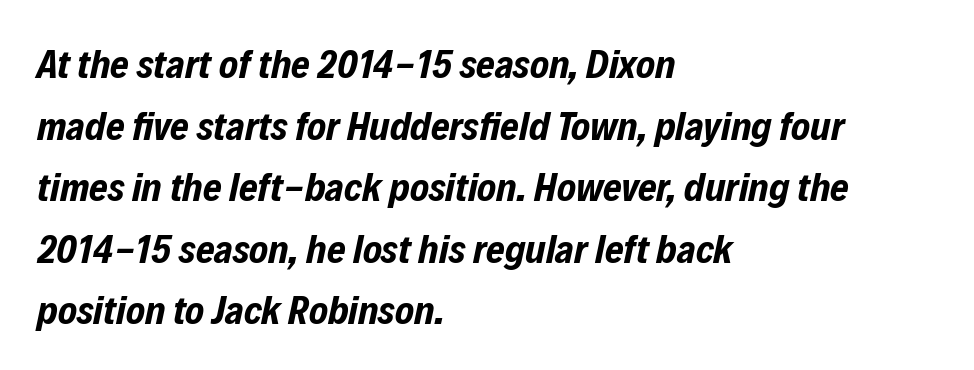
The image shows 40 px bold, condensed type, italic (leaning right); set left-aligned, normal line spacing (1.54x), normal letter spacing, not underlined; low stroke contrast and a medium x-height.
